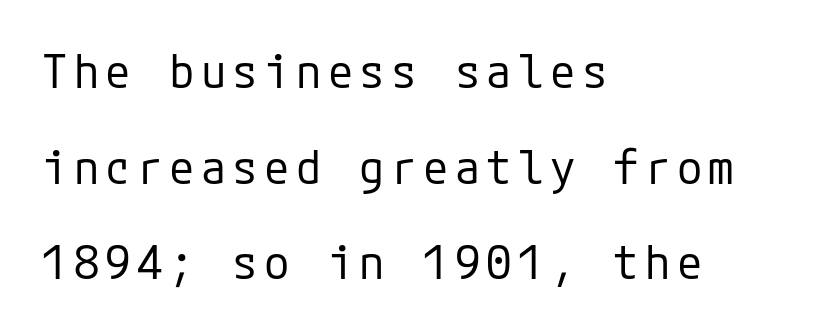
{"serif": "no", "italic": "no", "bold": "no", "weight": "regular", "width": "normal", "stroke_contrast": "low", "x_height": "medium", "underline": "no", "align": "left", "line_spacing": "loose", "line_spacing_ratio": 2.08, "glyph_px": 46}
